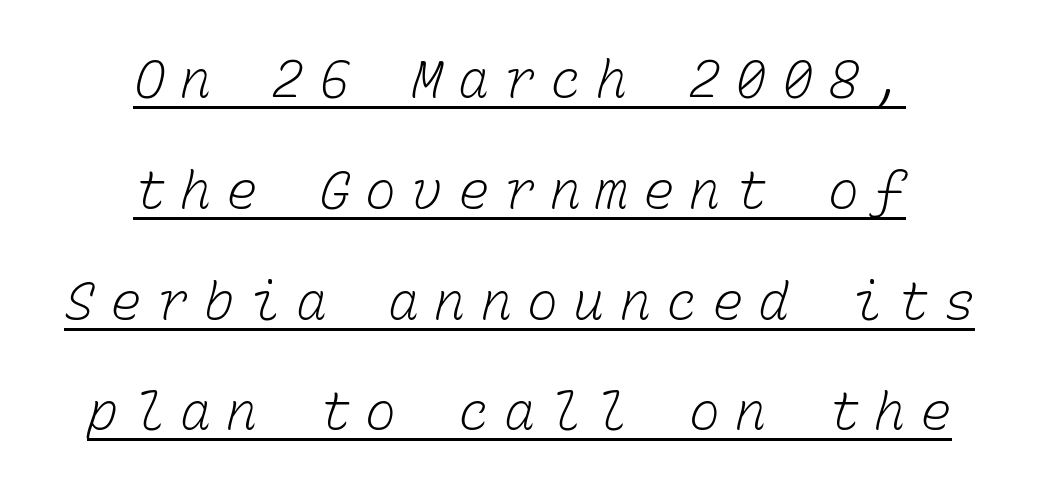
The image shows 52 px light type, monospaced; set centered, loose line spacing (2.13x), unusually wide letter spacing (+0.29 em), underlined; low stroke contrast and a medium x-height.
